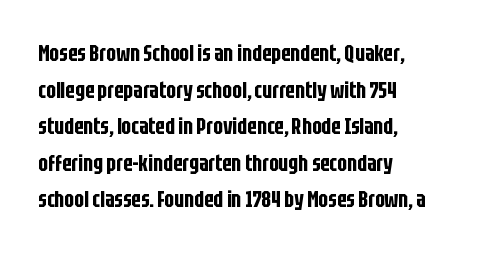
Rendered with straight, roman letterforms. Notice how the passage keeps a crisp vertical edge on the left only. A typesetter would call this leading conventional body-copy spacing. Is the letter spacing exaggerated? No — it looks like the ordinary default.
